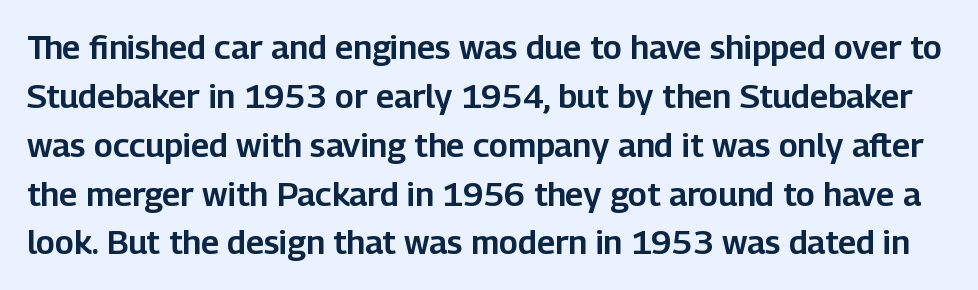
This is the regular roman posture of the typeface. Glance below the letters and you will spot only blank space. The passage shown is typed in a proportional face where columns would drift. Each new line begins a customary step beneath the previous one. The face used here is rendered with its standard letterfit.
